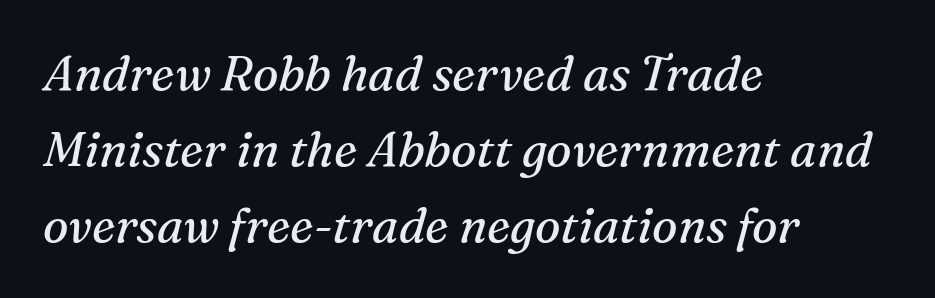
{"serif": "yes", "italic": "yes", "lean": "right", "slant_degrees": 16, "bold": "no", "weight": "regular", "width": "normal", "stroke_contrast": "medium", "x_height": "medium", "monospaced": "no", "underline": "no", "align": "left", "line_spacing": "normal", "line_spacing_ratio": 1.58, "letter_spacing": "normal", "letter_spacing_em": 0.0, "glyph_px": 48}
